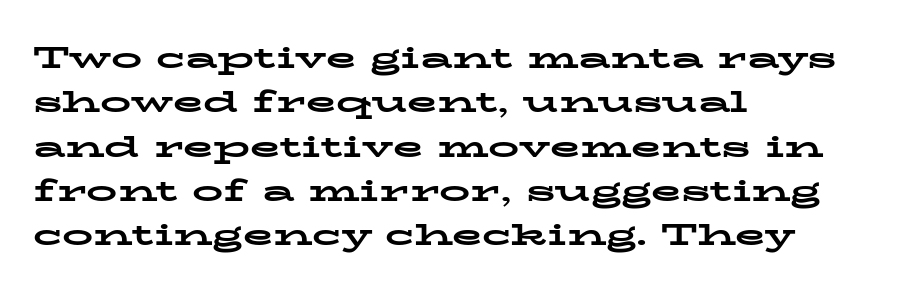
Q: Is the text bold? A: Yes.
Q: Is the text italic (slanted)? A: No, it is upright.
Q: Is the typeface a serif or a sans-serif typeface? A: Serif.
Q: Is the text underlined? A: No.
Q: How is the paragraph aligned? A: Left-aligned.
Q: Is the spacing between letters normal or unusually wide? A: Normal.
Q: Is the spacing between lines tight, normal or loose? A: Normal.
Q: Width (condensed, normal, or wide)? A: Wide.
Q: Stroke contrast? A: Low.
Q: x-height? A: Medium.
Q: Monospaced? A: No.
